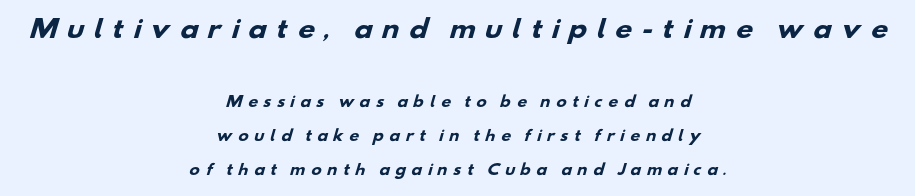
Q: Is the text bold? A: Yes.
Q: Is the text underlined? A: No.
Q: How is the paragraph aligned? A: Centered.
Q: Is the spacing between letters normal or unusually wide? A: Unusually wide.
Q: Is the spacing between lines tight, normal or loose? A: Loose.
Q: Which block of text is set in a larger size, the first (top) or the second (bottom)? A: The first (top) one.
